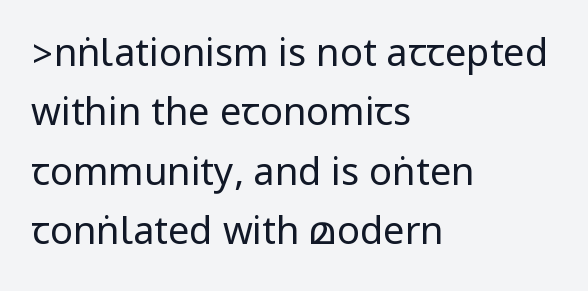
{"serif": "no", "italic": "no", "bold": "no", "weight": "regular", "width": "condensed", "stroke_contrast": "low", "underline": "no", "align": "left", "line_spacing": "normal", "line_spacing_ratio": 1.56, "letter_spacing": "normal", "letter_spacing_em": 0.0, "glyph_px": 38}
